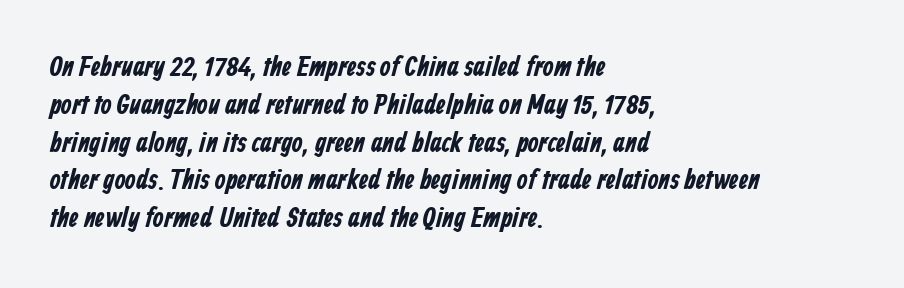
Does the weight exceed regular? Yes, all the way to bold. If you drew a ruler down the left edge, every line would touch it. Type style note: lacks serifs. Default kerning and tracking; the words read as compact shapes. Line spacing here is normal. The space directly below the letters is spotless.
